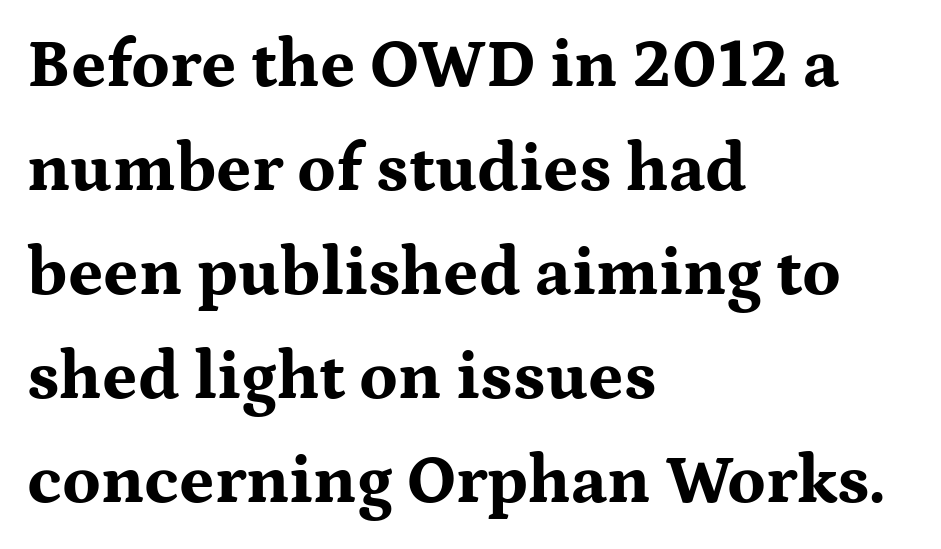
{"serif": "yes", "italic": "no", "bold": "yes", "weight": "bold", "width": "wide", "stroke_contrast": "medium", "x_height": "medium", "monospaced": "no", "underline": "no", "align": "left", "line_spacing": "normal", "line_spacing_ratio": 1.53, "letter_spacing": "normal", "letter_spacing_em": 0.0, "glyph_px": 68}
